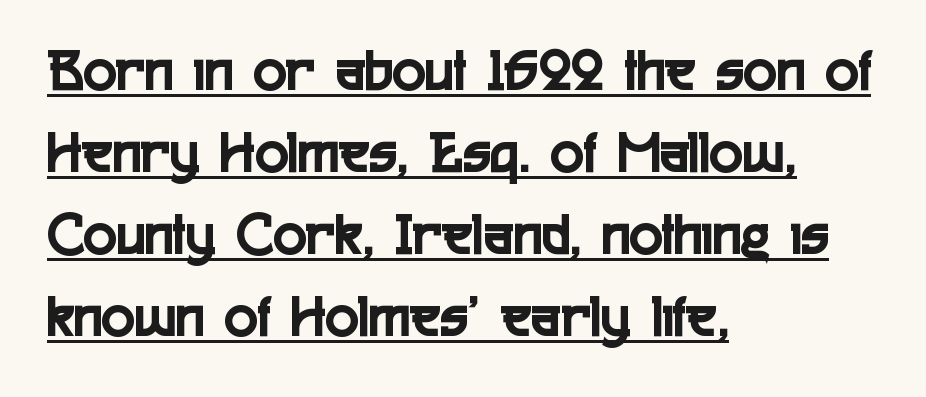
Q: Is the text italic (slanted)? A: No, it is upright.
Q: Is the typeface a serif or a sans-serif typeface? A: Sans-serif.
Q: Is the text underlined? A: Yes.
Q: How is the paragraph aligned? A: Left-aligned.
Q: Is the spacing between letters normal or unusually wide? A: Normal.
Q: Is the spacing between lines tight, normal or loose? A: Normal.
Q: Width (condensed, normal, or wide)? A: Condensed.
Q: x-height? A: Medium.
Q: Monospaced? A: No.
